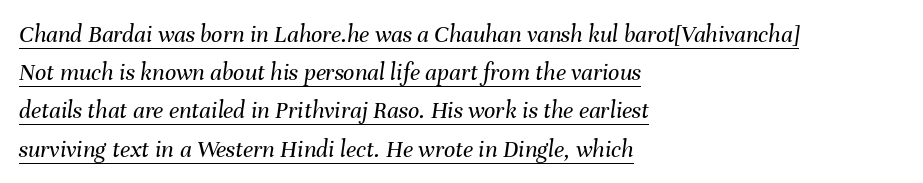
Q: Is the text bold? A: No.
Q: Is the text italic (slanted)? A: Yes, it leans right by about 8 degrees.
Q: Is the text underlined? A: Yes.
Q: How is the paragraph aligned? A: Left-aligned.
Q: Is the spacing between letters normal or unusually wide? A: Normal.
Q: Is the spacing between lines tight, normal or loose? A: Normal.
